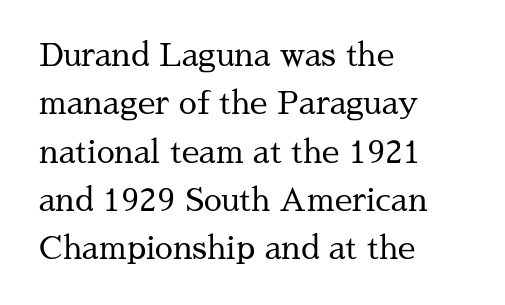
Q: Is the text bold? A: No.
Q: Is the text italic (slanted)? A: No, it is upright.
Q: Is the typeface a serif or a sans-serif typeface? A: Serif.
Q: Is the text underlined? A: No.
Q: How is the paragraph aligned? A: Left-aligned.
Q: Is the spacing between letters normal or unusually wide? A: Normal.
Q: Is the spacing between lines tight, normal or loose? A: Normal.
Q: Width (condensed, normal, or wide)? A: Normal.
Q: Stroke contrast? A: Medium.
Q: x-height? A: Medium.
Q: Monospaced? A: No.
